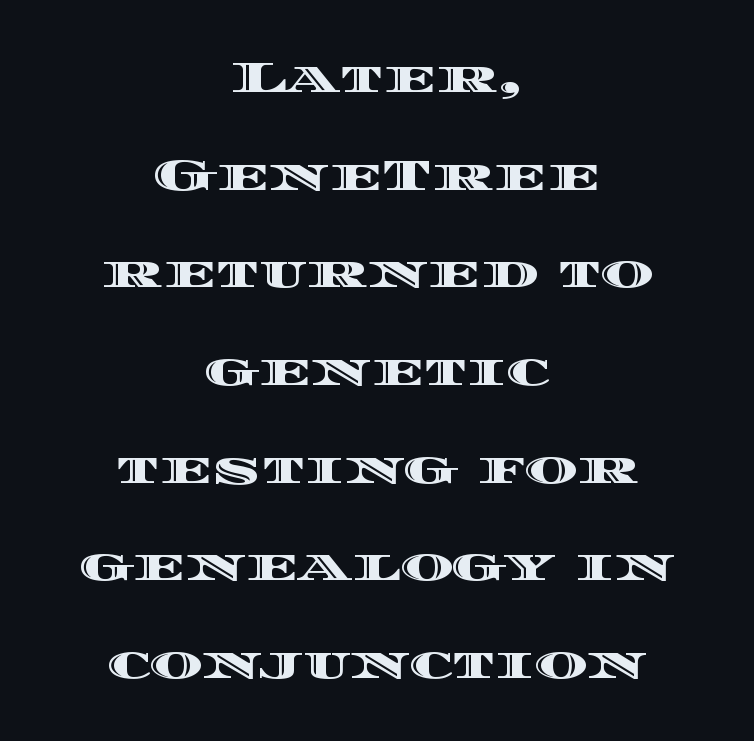
{"italic": "no", "width": "wide", "x_height": "large", "monospaced": "no", "underline": "no", "align": "center", "line_spacing": "loose", "line_spacing_ratio": 2.17, "letter_spacing": "normal", "letter_spacing_em": 0.0, "glyph_px": 45}
